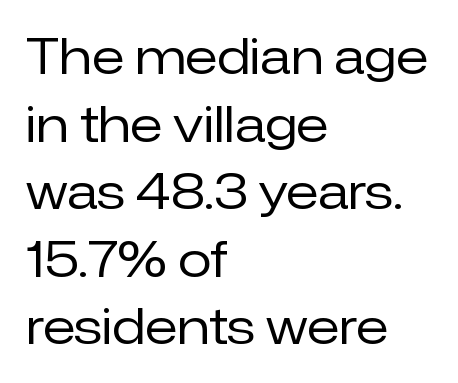
{"serif": "no", "italic": "no", "bold": "no", "weight": "regular", "width": "normal", "stroke_contrast": "low", "x_height": "medium", "monospaced": "no", "underline": "no", "align": "left", "line_spacing": "normal", "line_spacing_ratio": 1.38, "letter_spacing": "normal", "letter_spacing_em": 0.0, "glyph_px": 49}
